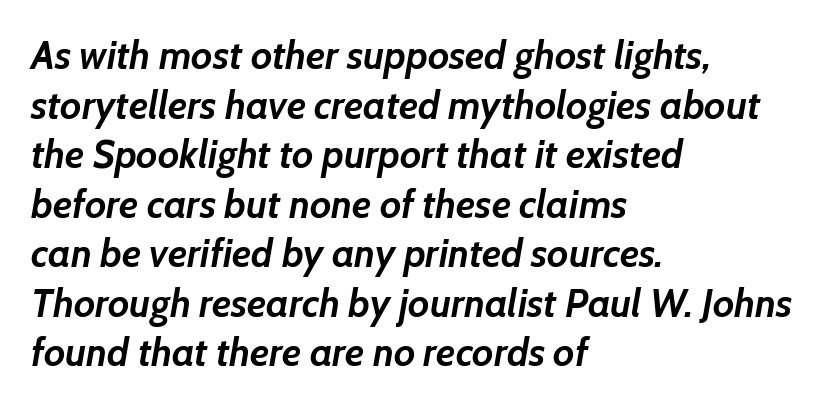
{"italic": "yes", "lean": "right", "slant_degrees": 7, "bold": "yes", "weight": "semibold", "width": "normal", "stroke_contrast": "low", "x_height": "medium", "monospaced": "no", "underline": "no", "align": "left", "line_spacing": "normal", "line_spacing_ratio": 1.27, "letter_spacing": "normal", "letter_spacing_em": 0.0, "glyph_px": 39}
